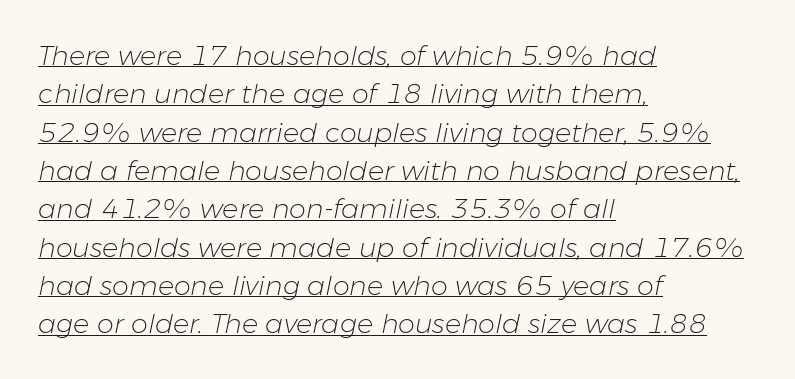
{"italic": "yes", "lean": "right", "slant_degrees": 11, "bold": "no", "underline": "yes", "align": "left", "line_spacing": "normal", "line_spacing_ratio": 1.42, "letter_spacing": "normal", "letter_spacing_em": 0.0, "glyph_px": 27}
